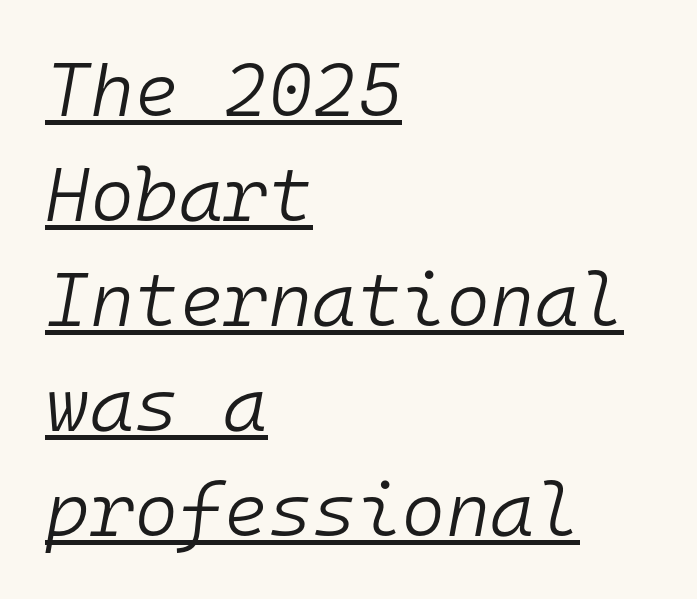
How are the letters spaced? Ordinarily, with no added tracking. Stroke thickness stays within the range of a standard reading face or lighter. Is this a fixed-width face? Yes — each glyph sits in an identical cell. The rendering uses the underline text-decoration.
